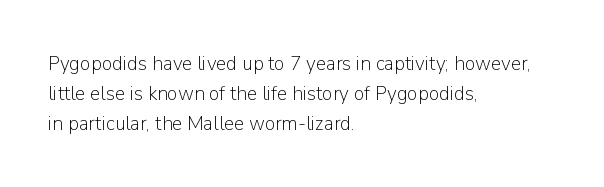
The image shows 21 px text type, upright; set left-aligned, normal line spacing (1.43x), normal letter spacing, not underlined.
